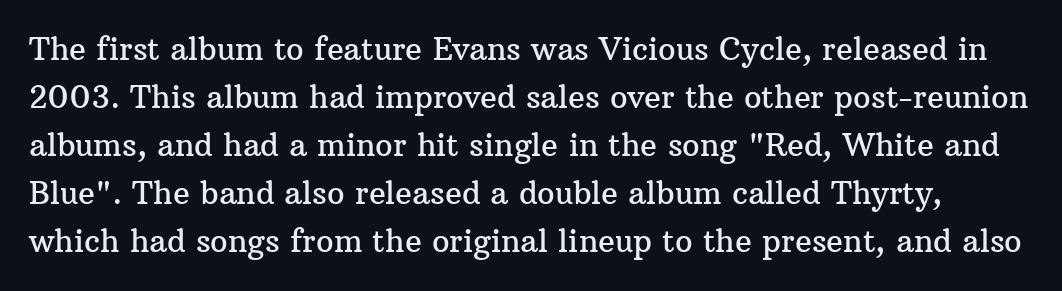
Words appear dense and cohesive because spacing is normal. The line-height multiplier appears to be the usual default. Plain, unruled lines of type. A serif font was chosen for this passage. A roman cut, with each character standing at attention.
